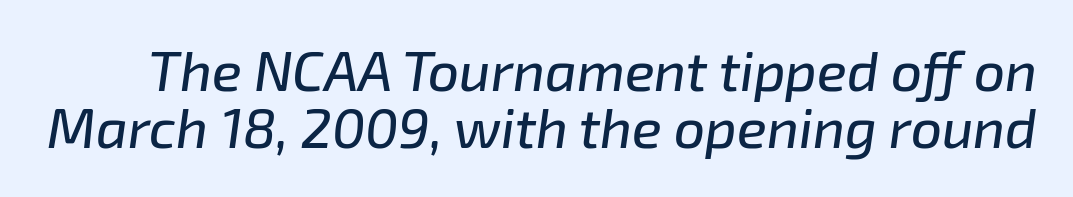
Nothing unusual about the tracking: characters are spaced as the font intends. Plain, unruled lines of type. Whoever set this chose condensed vertical rhythm over breathing room. Character widths vary here, with narrow letters taking less room than wide ones. In terms of posture, this sample is oblique.
